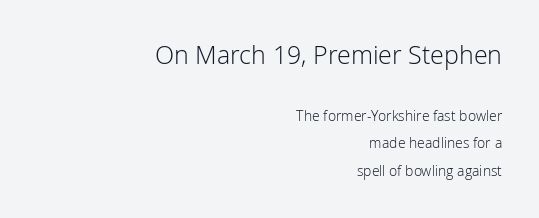
The image shows 25 px text type, upright; set right-aligned, loose line spacing (1.96x), normal letter spacing, not underlined; the first (top) block is 1.79x larger.
